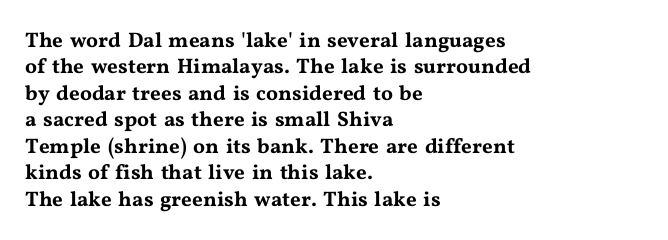
The image shows 21 px text type, upright; set left-aligned, normal line spacing (1.26x), normal letter spacing, not underlined.
